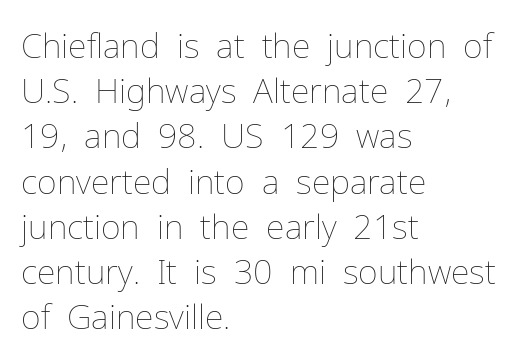
The line-height multiplier appears to be the usual default. Honestly, there is no underline to notice here at all. How are the letters spaced? Ordinarily, with no added tracking. Varying glyph widths throughout — classic text-font behaviour. Italic? Not at all — the glyphs are vertical.
